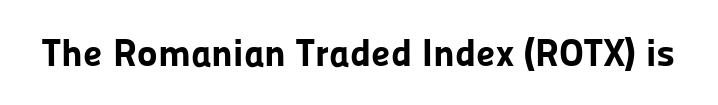
{"serif": "no", "italic": "no", "bold": "yes", "weight": "bold", "width": "normal", "stroke_contrast": "low", "x_height": "medium", "monospaced": "no", "underline": "no", "letter_spacing": "normal", "letter_spacing_em": 0.0, "glyph_px": 39}
